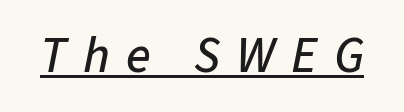
Q: Is the text italic (slanted)? A: Yes, it leans right by about 11 degrees.
Q: Is the text underlined? A: Yes.
Q: Is the spacing between letters normal or unusually wide? A: Unusually wide.
Q: Width (condensed, normal, or wide)? A: Normal.
Q: Stroke contrast? A: Low.
Q: x-height? A: Medium.
Q: Monospaced? A: No.
